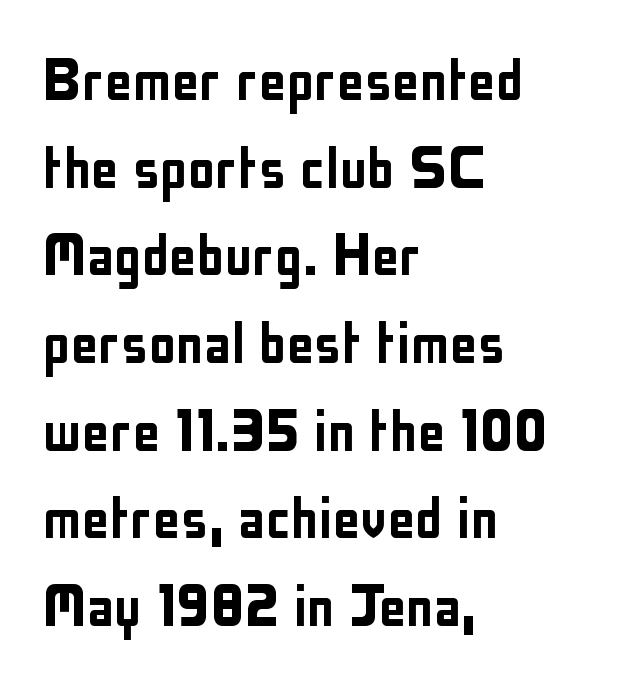
The image shows 69 px condensed sans-serif type, upright; set left-aligned, normal line spacing (1.27x), normal letter spacing, not underlined; low stroke contrast and a medium x-height.
